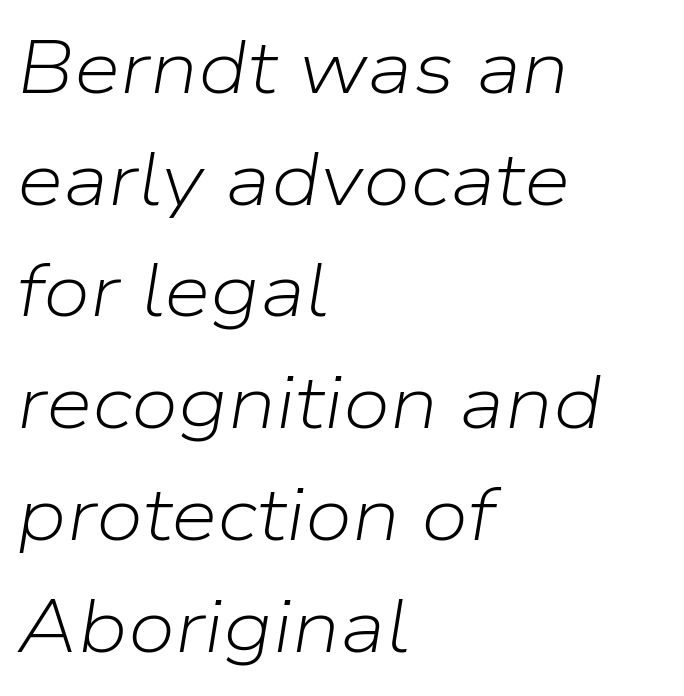
The string is rendered with underlining switched off. Regular leading. How are the letters spaced? Ordinarily, with no added tracking. Caption: multi-line text, flush left, ragged right. The letters advance in unequal steps, a hallmark of proportional type. Slant detected: the letters are inclined.
